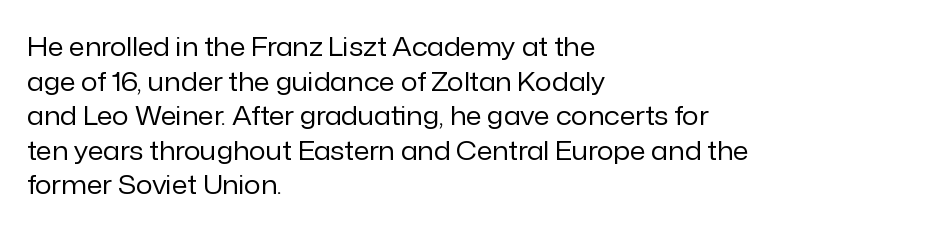
Q: Is the text bold? A: No.
Q: Is the text italic (slanted)? A: No, it is upright.
Q: Is the text underlined? A: No.
Q: How is the paragraph aligned? A: Left-aligned.
Q: Is the spacing between letters normal or unusually wide? A: Normal.
Q: Is the spacing between lines tight, normal or loose? A: Normal.
